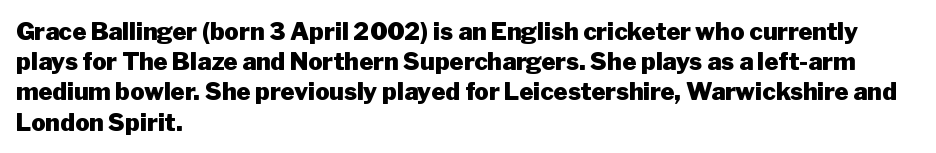
The ragged edge is on the right, which tells us the setting is flush left. The space beneath each line is pristine and unruled. This rendering leaves character spacing at its baseline value. The passage shown stacks its lines at a standard gap. Italic? Not at all — the glyphs are vertical. Emphasis by weight is at full strength: bold.
